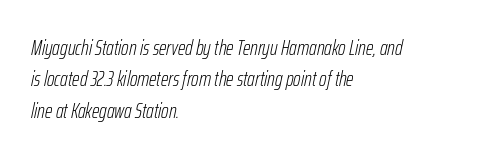
The image shows 21 px text type, italic (leaning right); set left-aligned, normal line spacing (1.5x), normal letter spacing, not underlined.
